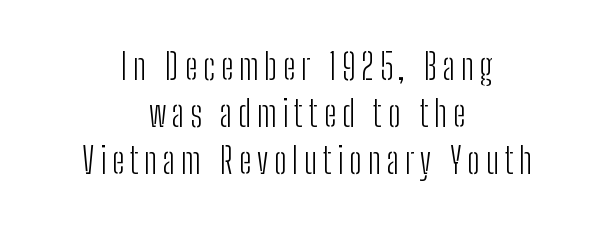
Q: Is the text bold? A: No.
Q: Is the text italic (slanted)? A: No, it is upright.
Q: Is the typeface a serif or a sans-serif typeface? A: Sans-serif.
Q: Is the text underlined? A: No.
Q: How is the paragraph aligned? A: Centered.
Q: Is the spacing between lines tight, normal or loose? A: Normal.
Q: Width (condensed, normal, or wide)? A: Condensed.
Q: Stroke contrast? A: Low.
Q: x-height? A: Medium.
Q: Monospaced? A: No.
